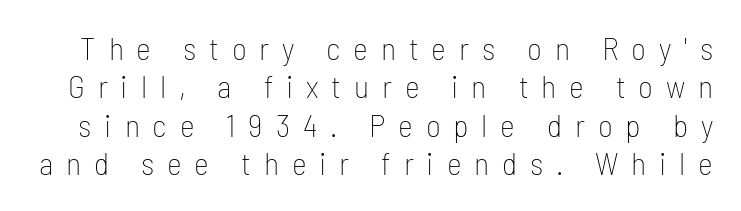
The face used here is rendered with a markedly widened letterfit. The letterforms sit at book weight or below. The gap between lines stays unmarked. A typesetter would call this proportional, since set widths differ per character.
